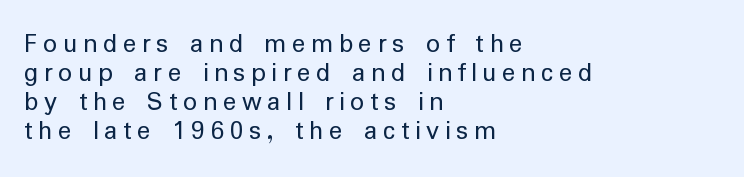
Q: Is the text bold? A: No.
Q: Is the text italic (slanted)? A: No, it is upright.
Q: Is the typeface a serif or a sans-serif typeface? A: Sans-serif.
Q: Is the text underlined? A: No.
Q: How is the paragraph aligned? A: Left-aligned.
Q: Is the spacing between letters normal or unusually wide? A: Unusually wide.
Q: Is the spacing between lines tight, normal or loose? A: Tight.
Q: Width (condensed, normal, or wide)? A: Normal.
Q: Stroke contrast? A: Low.
Q: x-height? A: Medium.
Q: Monospaced? A: No.
